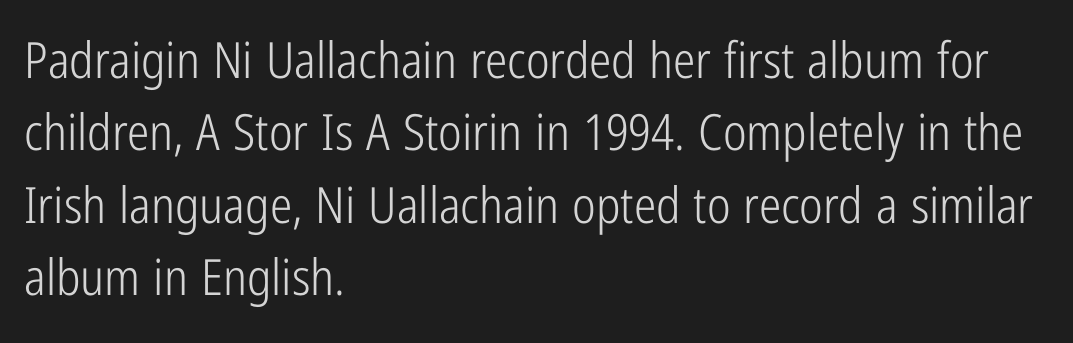
The image shows 50 px light, condensed sans-serif type, upright; set left-aligned, normal line spacing (1.45x), normal letter spacing, not underlined; low stroke contrast and a medium x-height.
